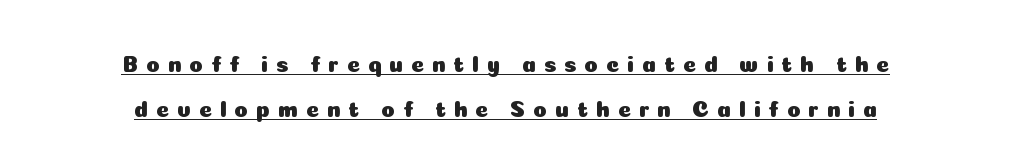
Posture: straight, roman, zero tilt. Quick note: underline on. The horizontal fit of the characters is loose and conspicuously gappy. Whoever set this chose breathing room over compactness in the vertical rhythm.
